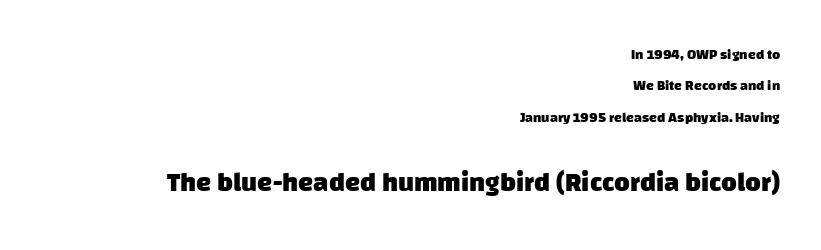
The image shows 27 px bold type; set right-aligned, loose line spacing (2.25x), normal letter spacing, not underlined; the second (bottom) block is 1.93x larger.
